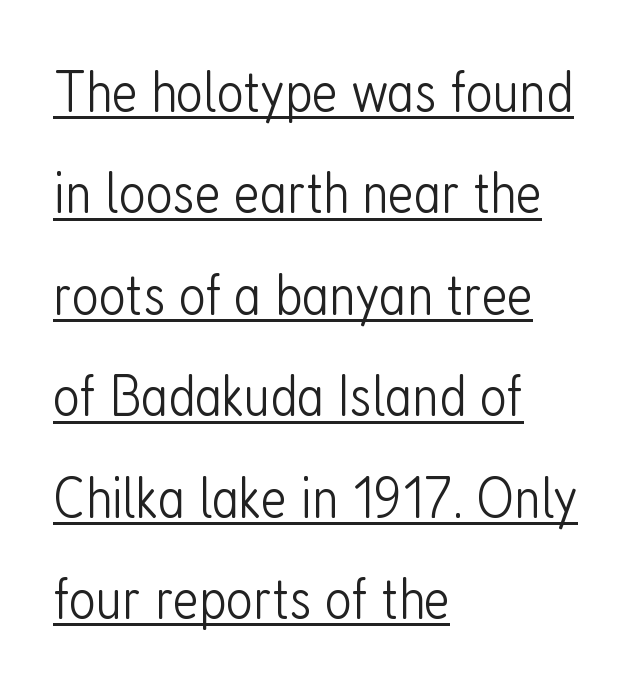
The image shows 59 px light, condensed sans-serif type, upright; set left-aligned, line spacing 1.72x, normal letter spacing, underlined; low stroke contrast and a medium x-height.
